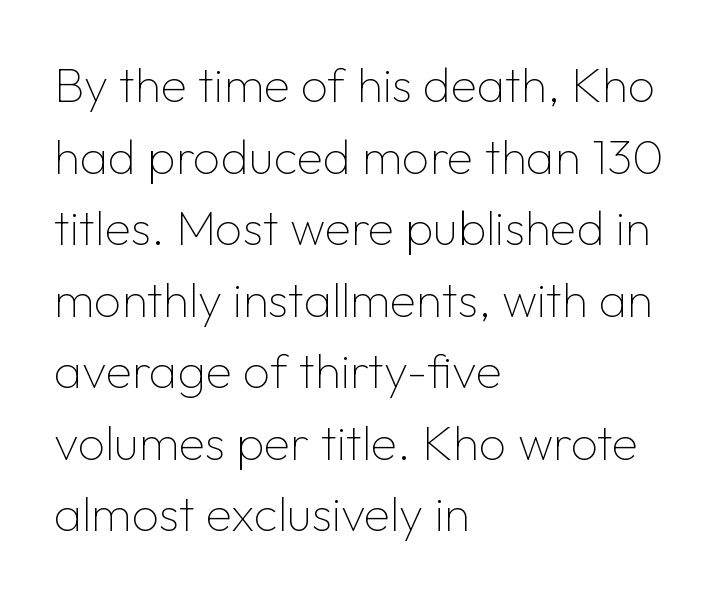
{"serif": "no", "italic": "no", "bold": "no", "weight": "thin", "width": "normal", "stroke_contrast": "low", "x_height": "medium", "monospaced": "no", "underline": "no", "align": "left", "line_spacing": "normal", "line_spacing_ratio": 1.49, "letter_spacing": "normal", "letter_spacing_em": 0.0, "glyph_px": 48}
